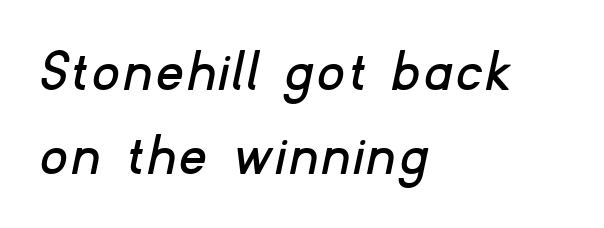
The image shows 61 px sans-serif type; set left-aligned, normal line spacing (1.38x), not underlined; low stroke contrast and a small x-height.
